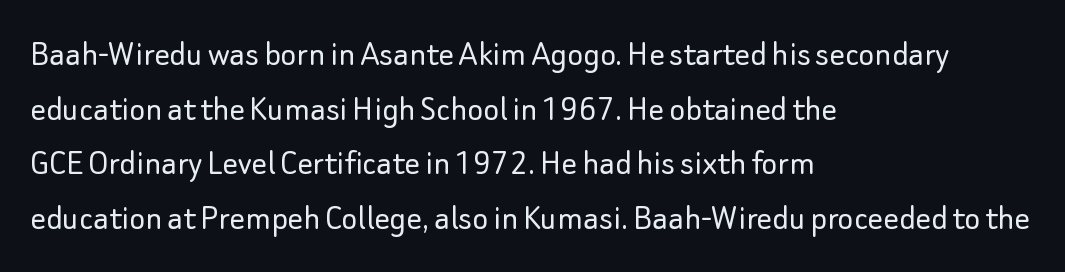
The typesetting does not lean heavy: it is not bold. These lines are set flush left with a ragged right edge. There is no visible air inserted between adjacent glyphs. Leading: standard. A sans-serif font was chosen for this passage.
